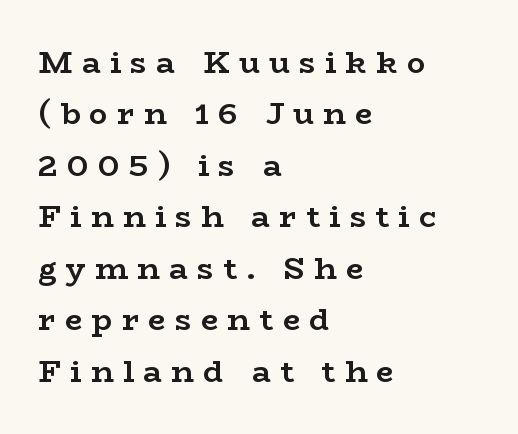
Spacing verdict: proportional, widths tailored to each character. You can tell it's not italic because the verticals are truly vertical. Descenders hang freely into open space. What weight is shown? A full bold with thick strokes. Summary of vertical rhythm: regular, with standard interline spacing. Type style note: has serifs.
